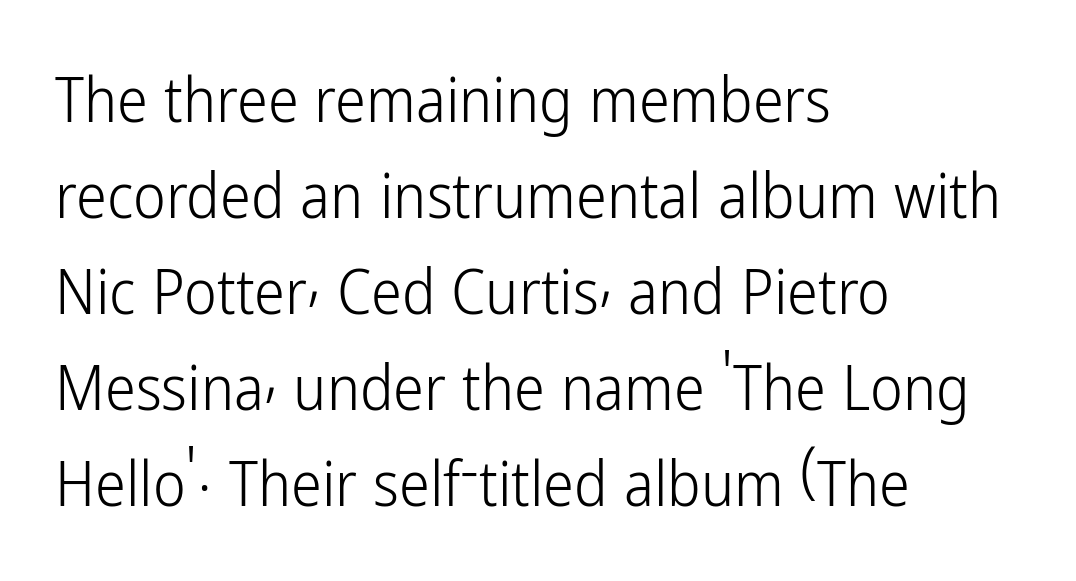
Stroke terminals: plain, sans-serif. Students, note that the glyphs here touch the page at normal intervals. The gap between lines stays unmarked. The letters advance in unequal steps, a hallmark of proportional type. Alignment: flush left. Is this a heavy cut? Hardly; it is regular or lighter.
